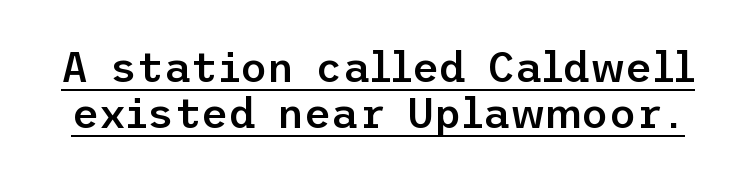
{"serif": "no", "italic": "no", "bold": "semi", "weight": "semibold", "width": "normal", "stroke_contrast": "low", "x_height": "medium", "underline": "yes", "line_spacing": "tight", "line_spacing_ratio": 1.09, "letter_spacing": "normal", "letter_spacing_em": 0.0, "glyph_px": 42}
